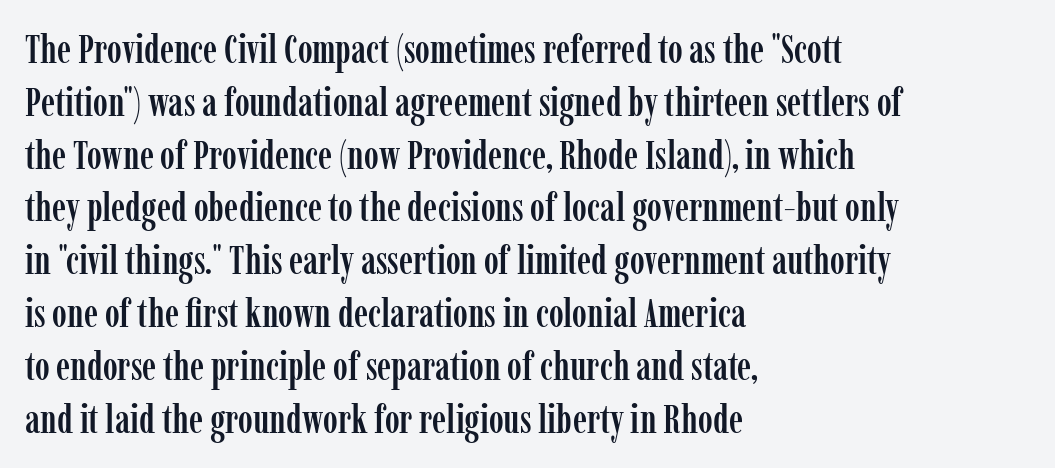
{"serif": "yes", "italic": "no", "width": "condensed", "stroke_contrast": "low", "x_height": "medium", "monospaced": "no", "underline": "no", "align": "left", "line_spacing": "normal", "line_spacing_ratio": 1.32, "letter_spacing": "normal", "letter_spacing_em": 0.0, "glyph_px": 40}
